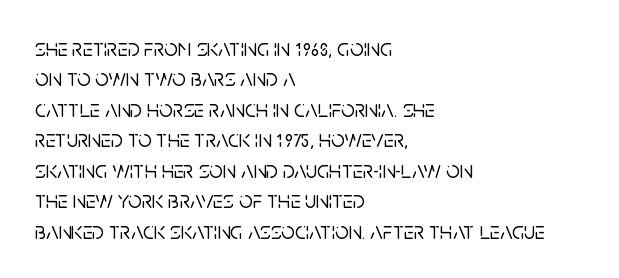
Q: Is the text italic (slanted)? A: No, it is upright.
Q: Is the text underlined? A: No.
Q: How is the paragraph aligned? A: Left-aligned.
Q: Is the spacing between letters normal or unusually wide? A: Normal.
Q: Is the spacing between lines tight, normal or loose? A: Normal.
